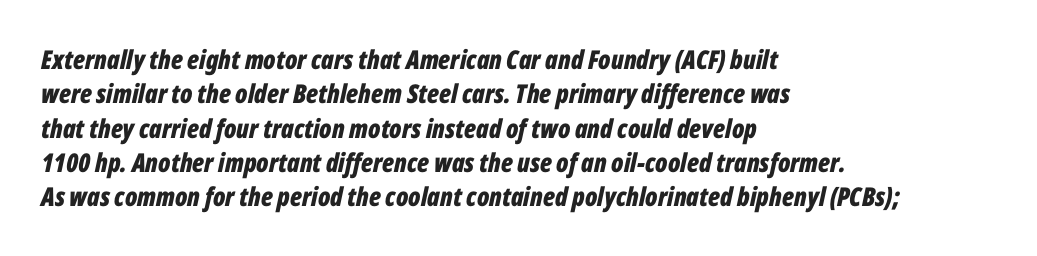
{"italic": "yes", "lean": "right", "slant_degrees": 12, "bold": "yes", "underline": "no", "align": "left", "line_spacing": "normal", "line_spacing_ratio": 1.32, "letter_spacing": "normal", "letter_spacing_em": 0.0, "glyph_px": 26}
